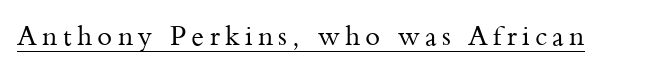
Observe the wide spacing: letters keep a clear distance from each other. Nothing heavy about these letters — not bold at all. Each line of the rendering has a horizontal stroke beneath the glyphs. Italic? Not at all — the glyphs are vertical.
